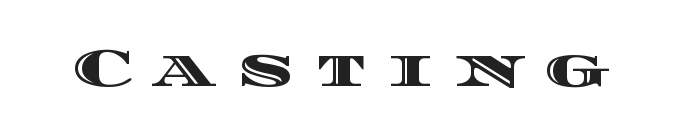
{"italic": "no", "width": "wide", "x_height": "large", "monospaced": "no", "underline": "no", "letter_spacing": "wide", "letter_spacing_em": 0.39, "glyph_px": 53}
